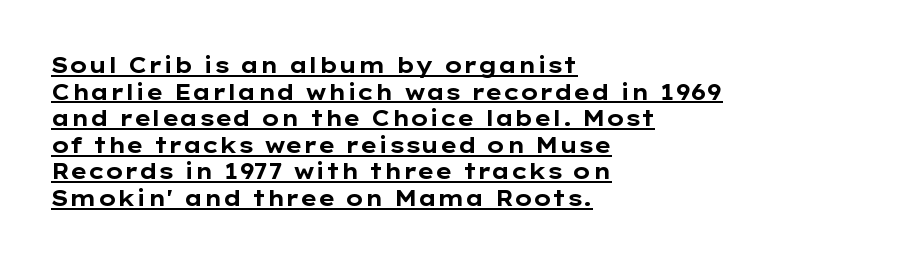
Set as a true bold cut, around the 700 mark. The tracking reads as untouched default to a designer's eye. Is the block centered? No — it sits flush against the left margin. What decoration does the sample have? An underline. These lines were composed using upright roman letters.
